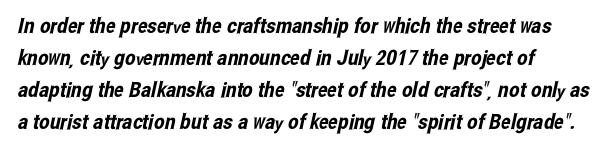
Q: Is the text underlined? A: No.
Q: How is the paragraph aligned? A: Left-aligned.
Q: Is the spacing between letters normal or unusually wide? A: Normal.
Q: Is the spacing between lines tight, normal or loose? A: Normal.
